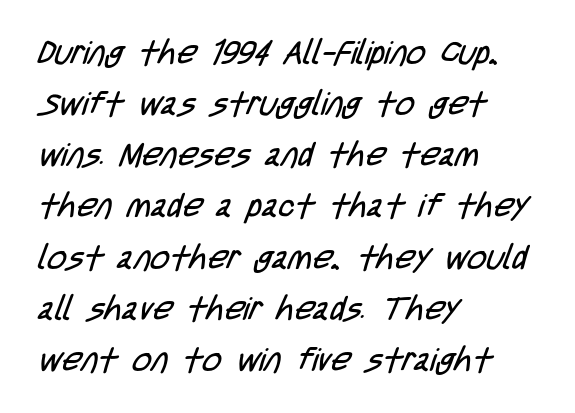
{"serif": "no", "bold": "no", "weight": "regular", "width": "condensed", "stroke_contrast": "low", "x_height": "large", "monospaced": "no", "underline": "no", "align": "left", "line_spacing": "normal", "line_spacing_ratio": 1.55, "letter_spacing": "normal", "letter_spacing_em": 0.0, "glyph_px": 33}
